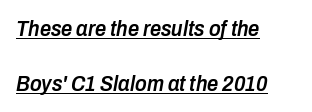
Tracking value appears to be zero — textbook default spacing. The text block is weighted toward the left margin, trailing off unevenly rightward. Successive baselines arrive slowly, with a big drop between each. This is moderately heavy type, rendered in semibold. It's the slanting kind of type. The glyphs are accompanied by a horizontal stroke just below them.
